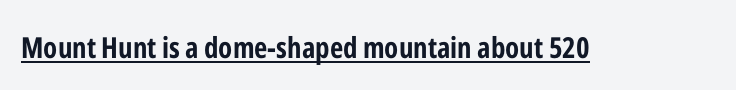
Grotesque or geometric, the face here clearly has no serifs. Plenty of ink on the page — the face is bold. Characters follow at the spacing the type designer built in. Vertical strokes here are truly vertical. Proportional: the letters do not fall into vertical columns. The face used here appears with an underline applied.
